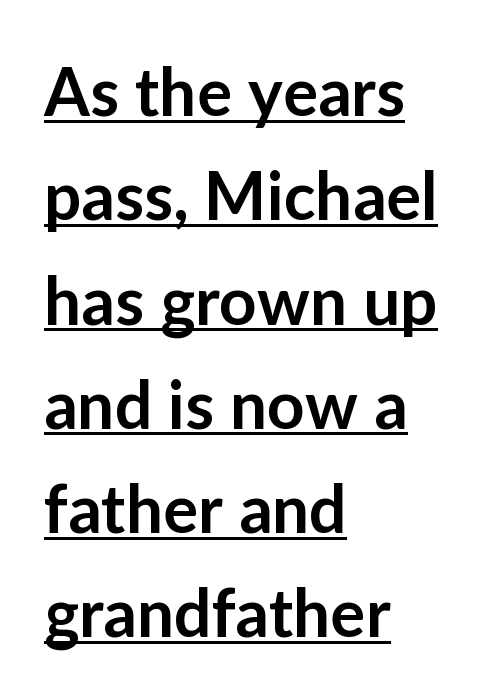
The line texture is even and compact thanks to regular tracking. The designer left line spacing at the default. Notice the strokes are somewhat thickened but not fully heavy: this is a semibold. Do the characters align in a grid? No, the font is proportional. Italic? Not at all — the glyphs are vertical.
